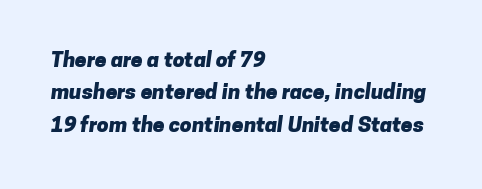
The image shows 21 px bold type; set left-aligned, normal line spacing (1.54x), normal letter spacing, not underlined.
